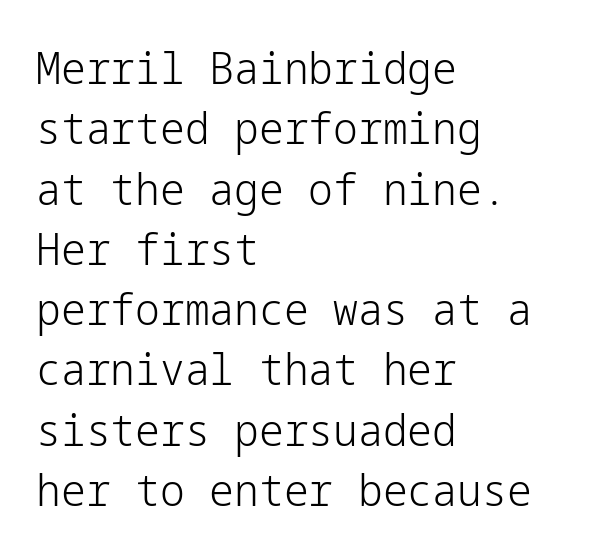
Q: Is the text bold? A: No.
Q: Is the text italic (slanted)? A: No, it is upright.
Q: Is the typeface a serif or a sans-serif typeface? A: Sans-serif.
Q: Is the text underlined? A: No.
Q: How is the paragraph aligned? A: Left-aligned.
Q: Is the spacing between letters normal or unusually wide? A: Normal.
Q: Is the spacing between lines tight, normal or loose? A: Normal.
Q: Width (condensed, normal, or wide)? A: Normal.
Q: Stroke contrast? A: Low.
Q: x-height? A: Medium.
